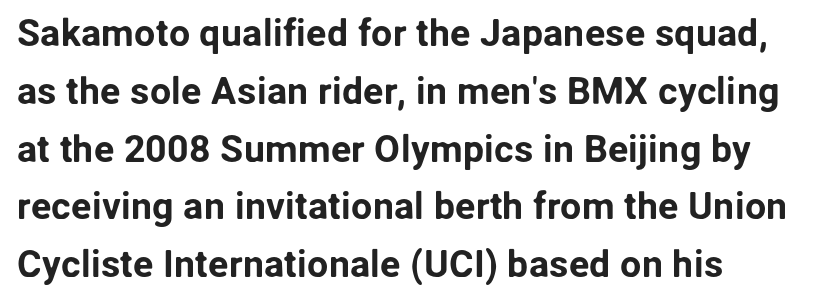
The image shows 38 px sans-serif type, upright; set normal line spacing (1.52x), normal letter spacing, not underlined; low stroke contrast and a medium x-height.
